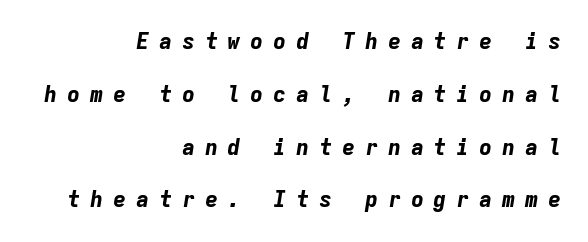
Reading down the column, the eye jumps a long way to each next line. In terms of weight, the rendering is a true, heavy bold. This rendering features lettering with no underline. The type is letterspaced generously, with wide tracking. All the whitespace from short lines collects on the left.
